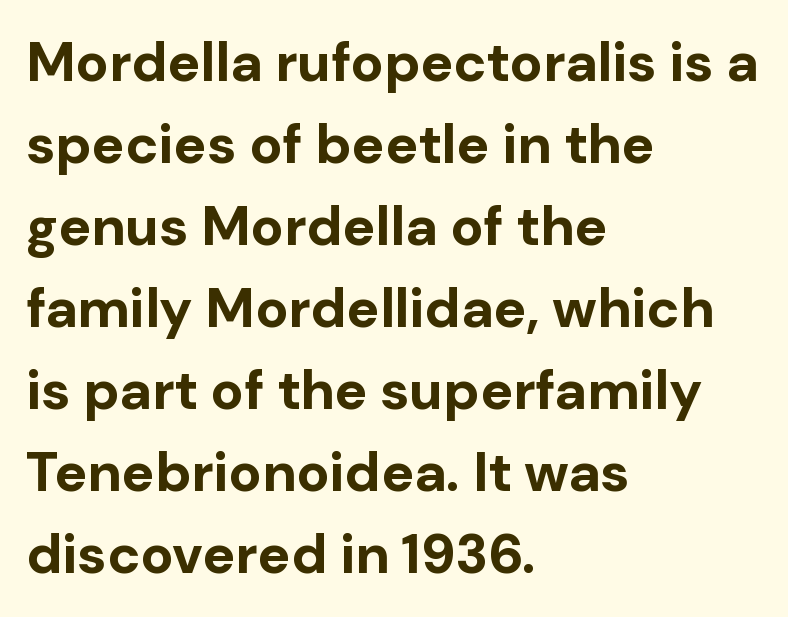
The passage is arranged the way most books set body copy — flush left. Standard letterfit; no display-style spreading of the glyphs. Letterform terminals end flat and unadorned throughout the passage. Strong, thick strokes mark this as bold type. Ordinary non-slanted type is in use. A clean baseline with only descenders dipping below it.
